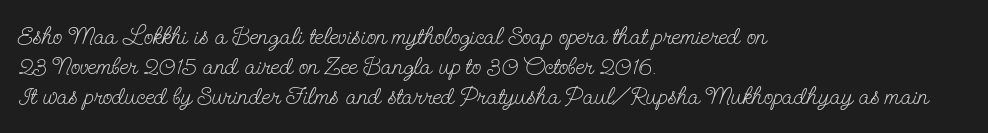
The image shows 25 px text type; set left-aligned, line spacing 1.21x, normal letter spacing, not underlined.
